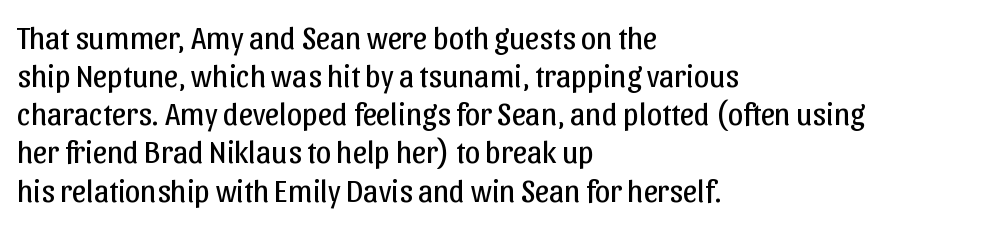
{"serif": "no", "italic": "no", "bold": "no", "weight": "regular", "width": "normal", "stroke_contrast": "low", "x_height": "medium", "monospaced": "no", "underline": "no", "align": "left", "line_spacing_ratio": 1.23, "letter_spacing": "normal", "letter_spacing_em": 0.0, "glyph_px": 31}
